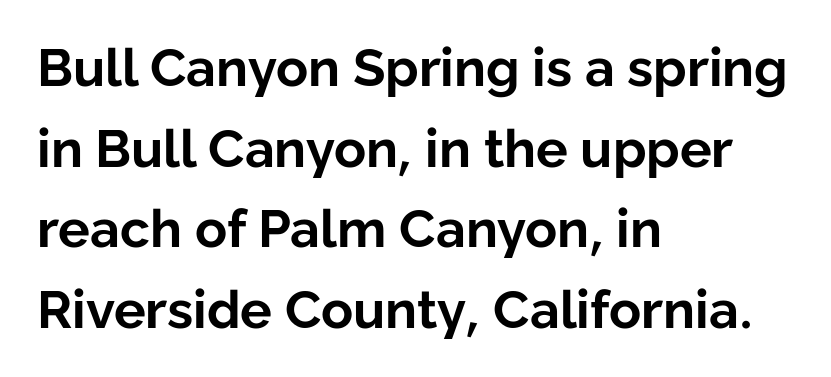
The image shows 53 px bold sans-serif type, upright; set left-aligned, normal line spacing (1.52x), normal letter spacing, not underlined; low stroke contrast and a medium x-height.
